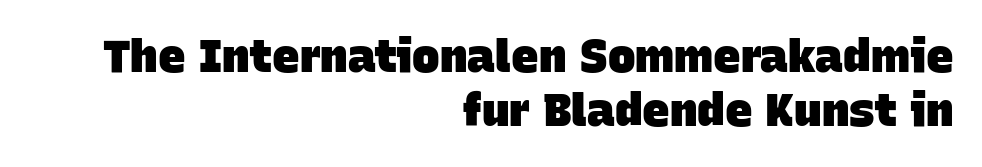
Q: Is the text bold? A: Yes.
Q: Is the typeface a serif or a sans-serif typeface? A: Sans-serif.
Q: Is the text underlined? A: No.
Q: How is the paragraph aligned? A: Right-aligned.
Q: Is the spacing between letters normal or unusually wide? A: Normal.
Q: Width (condensed, normal, or wide)? A: Normal.
Q: Stroke contrast? A: Low.
Q: x-height? A: Large.
Q: Monospaced? A: No.
